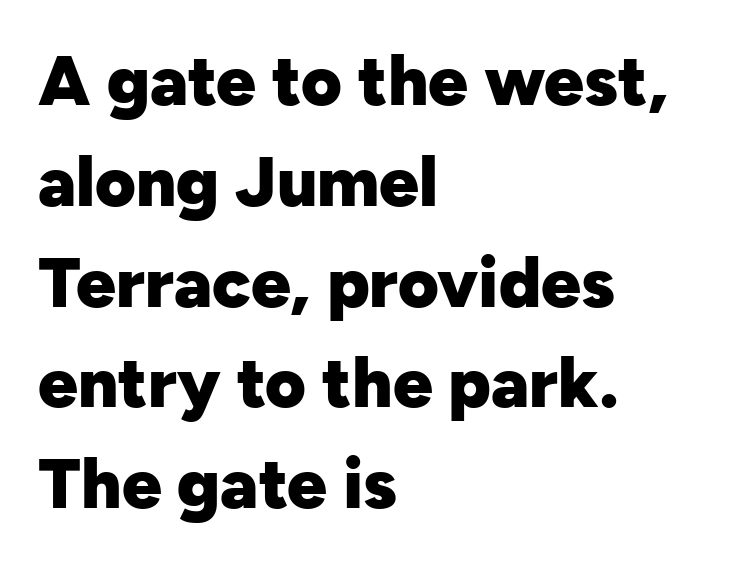
{"serif": "no", "italic": "no", "bold": "yes", "weight": "heavy", "width": "normal", "stroke_contrast": "low", "x_height": "medium", "monospaced": "no", "underline": "no", "align": "left", "line_spacing": "normal", "line_spacing_ratio": 1.44, "letter_spacing": "normal", "letter_spacing_em": 0.0, "glyph_px": 70}
